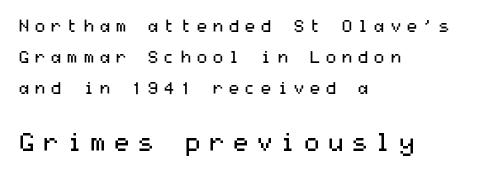
The image shows 25 px text type, upright; set left-aligned, line spacing 1.82x, unusually wide letter spacing (+0.25 em), not underlined; the second (bottom) block is 1.47x larger.
